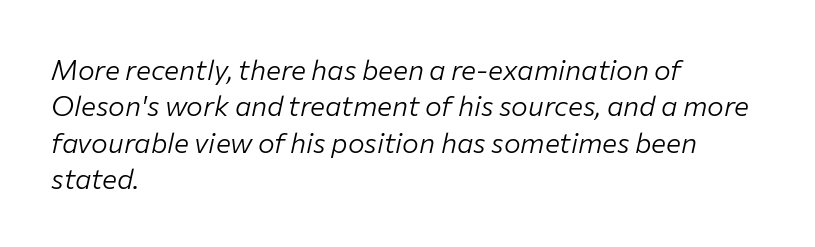
The image shows 28 px light type, italic (leaning right); set left-aligned, normal line spacing (1.3x), normal letter spacing, not underlined; low stroke contrast and a medium x-height.
